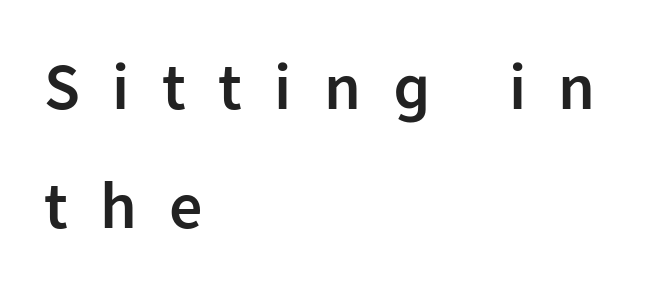
Q: Is the text bold? A: Semi-bold.
Q: Is the text italic (slanted)? A: No, it is upright.
Q: Is the typeface a serif or a sans-serif typeface? A: Sans-serif.
Q: Is the text underlined? A: No.
Q: How is the paragraph aligned? A: Left-aligned.
Q: Is the spacing between letters normal or unusually wide? A: Unusually wide.
Q: Width (condensed, normal, or wide)? A: Normal.
Q: Stroke contrast? A: Low.
Q: x-height? A: Medium.
Q: Monospaced? A: No.
